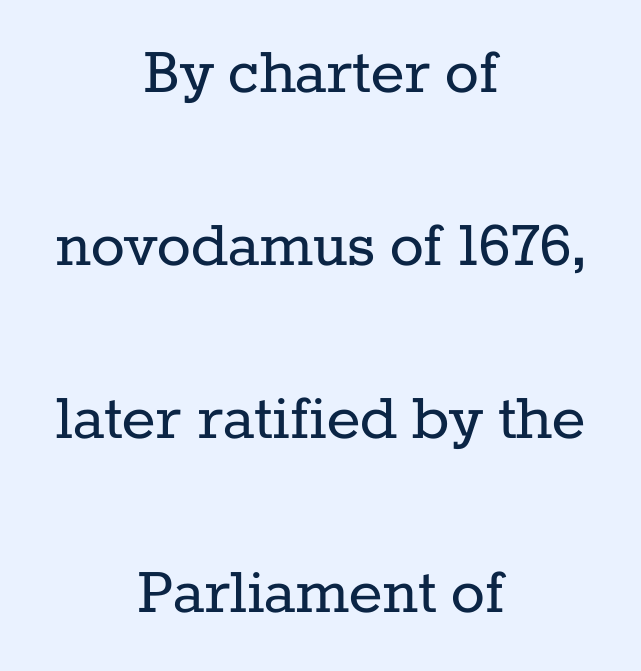
The image shows 71 px regular-weight serif type, upright; set centered, loose line spacing (2.44x), normal letter spacing, not underlined; low stroke contrast and a medium x-height.
